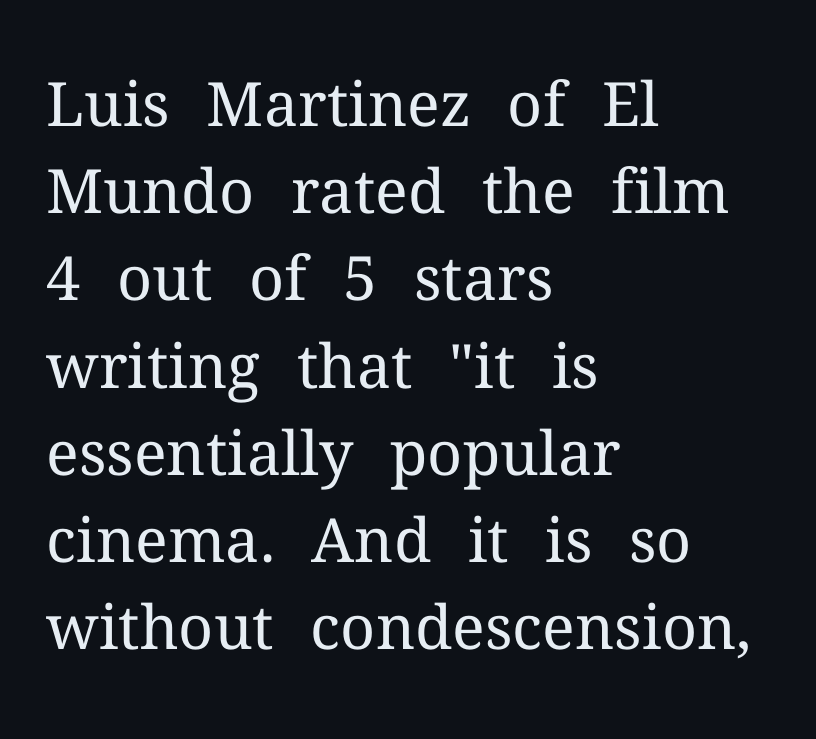
The passage shown stacks its lines at a standard gap. Posture: upright roman. The foot of each line stays bare and open. The characters display serif detailing at their extremities.
